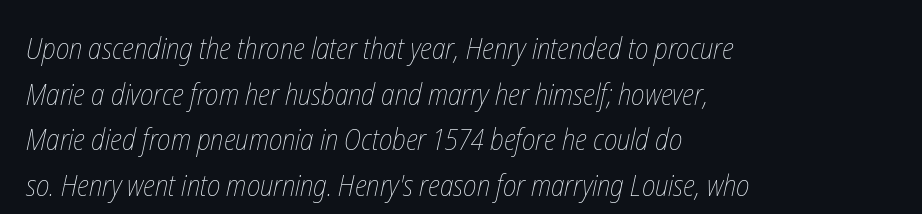
Compared with typical body copy, the letter spacing here is the same. Each stroke keeps to a modest, everyday thickness or less. A clean baseline with only descenders dipping below it. Leading: standard. Note the varied advance widths — an 'i' is clearly narrower than an 'm'.
